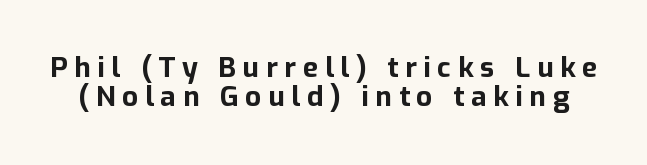
{"serif": "no", "italic": "no", "bold": "yes", "weight": "bold", "width": "normal", "stroke_contrast": "low", "x_height": "medium", "monospaced": "no", "underline": "no", "line_spacing": "tight", "line_spacing_ratio": 1.04, "letter_spacing": "wide", "letter_spacing_em": 0.24, "glyph_px": 28}
